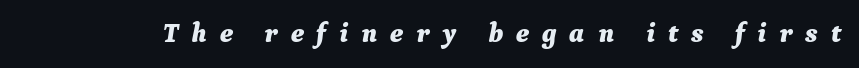
Q: Is the text bold? A: Yes.
Q: Is the text italic (slanted)? A: Yes, it leans right by about 9 degrees.
Q: Is the text underlined? A: No.
Q: Is the spacing between letters normal or unusually wide? A: Unusually wide.
